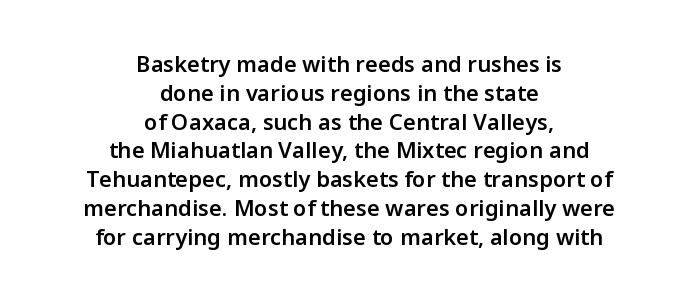
{"italic": "no", "bold": "semi", "underline": "no", "align": "center", "line_spacing": "normal", "line_spacing_ratio": 1.31, "letter_spacing": "normal", "letter_spacing_em": 0.0, "glyph_px": 22}
